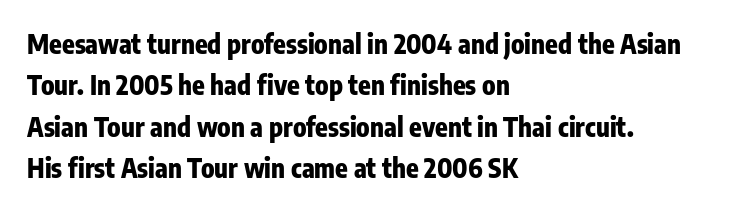
The image shows 26 px bold type, upright; set left-aligned, normal line spacing (1.59x), normal letter spacing, not underlined.
